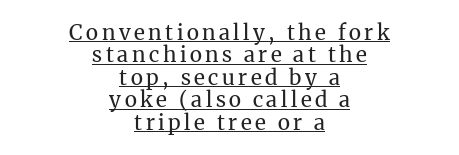
The specimen reads as upright at a glance. Beneath each row of characters lies a ruled line. Leftover space on each line is divided equally before and after the words. Caption: face not bold, strokes unweighted. A typesetter would call this leading minimal, almost set solid.
